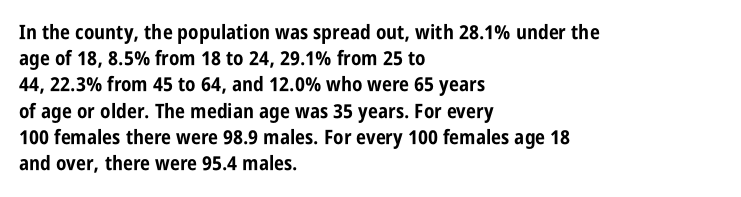
Q: Is the text bold? A: Yes.
Q: Is the text italic (slanted)? A: No, it is upright.
Q: Is the text underlined? A: No.
Q: How is the paragraph aligned? A: Left-aligned.
Q: Is the spacing between letters normal or unusually wide? A: Normal.
Q: Is the spacing between lines tight, normal or loose? A: Normal.
